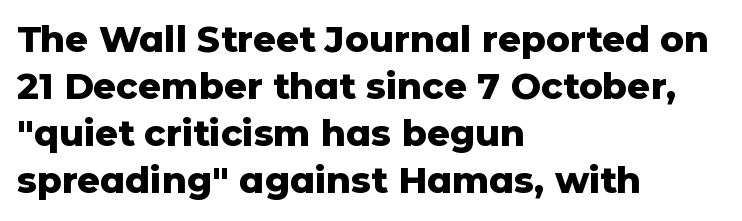
If you drew a line through each stem, it would be perfectly vertical. Chunky letters — that's bold for sure. One glance says typical: line gaps are just what's usual. All the whitespace from short lines collects on the right. Note the varied advance widths — an 'i' is clearly narrower than an 'm'. Default kerning and tracking; the words read as compact shapes.
